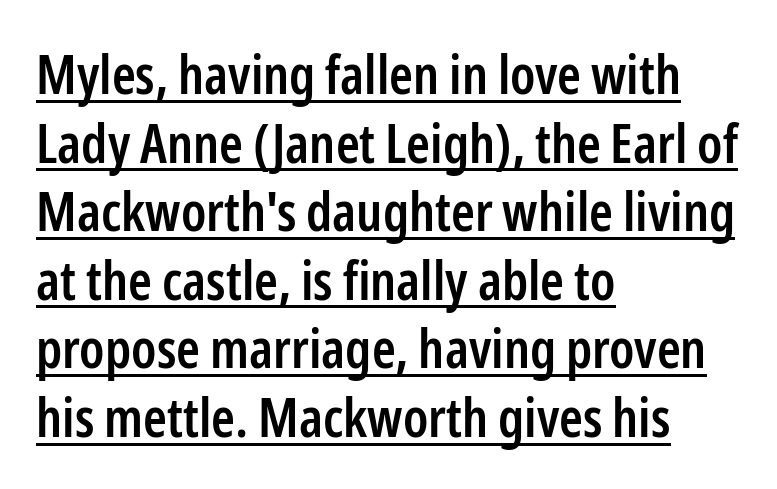
The image shows 54 px semibold, condensed sans-serif type, upright; set left-aligned, normal line spacing (1.27x), normal letter spacing, underlined; low stroke contrast and a medium x-height.
